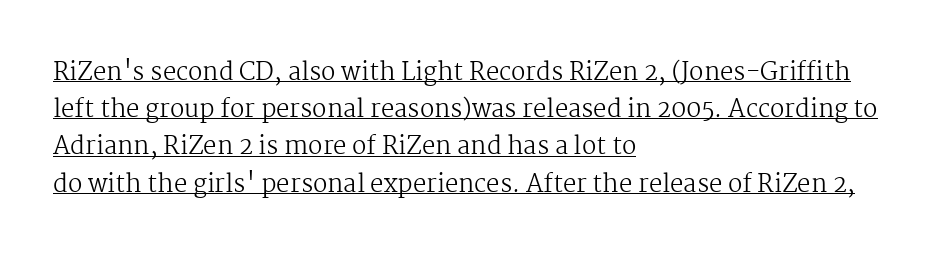
{"italic": "no", "bold": "no", "underline": "yes", "align": "left", "line_spacing": "normal", "line_spacing_ratio": 1.55, "letter_spacing": "normal", "letter_spacing_em": 0.0, "glyph_px": 24}
